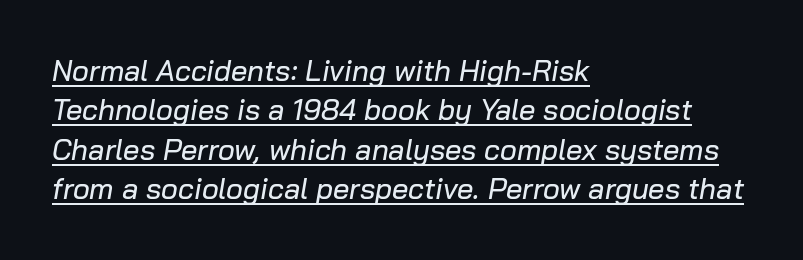
Q: Is the text italic (slanted)? A: Yes, it leans right by about 10 degrees.
Q: Is the text underlined? A: Yes.
Q: How is the paragraph aligned? A: Left-aligned.
Q: Is the spacing between letters normal or unusually wide? A: Normal.
Q: Is the spacing between lines tight, normal or loose? A: Normal.
Q: Width (condensed, normal, or wide)? A: Normal.
Q: Stroke contrast? A: Low.
Q: x-height? A: Medium.
Q: Monospaced? A: No.
